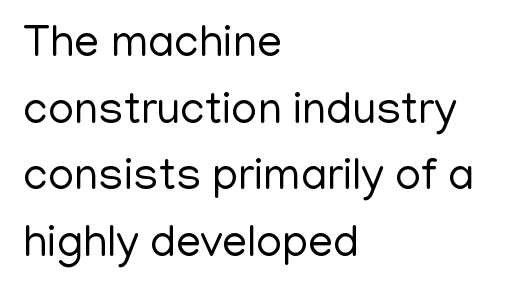
{"serif": "no", "italic": "no", "bold": "no", "weight": "regular", "width": "normal", "stroke_contrast": "low", "x_height": "medium", "monospaced": "no", "underline": "no", "align": "left", "line_spacing": "normal", "line_spacing_ratio": 1.48, "letter_spacing": "normal", "letter_spacing_em": 0.0, "glyph_px": 45}
